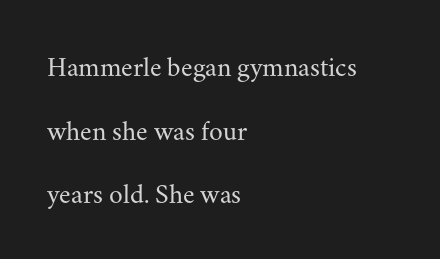
The image shows 28 px regular-weight serif type, upright; set left-aligned, loose line spacing (2.27x), normal letter spacing, not underlined; medium stroke contrast and a small x-height.
